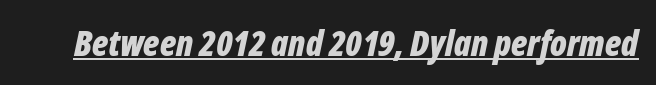
Q: Is the text bold? A: Yes.
Q: Is the text italic (slanted)? A: Yes, it leans right by about 12 degrees.
Q: Is the text underlined? A: Yes.
Q: Is the spacing between letters normal or unusually wide? A: Normal.
Q: Width (condensed, normal, or wide)? A: Condensed.
Q: Stroke contrast? A: Low.
Q: x-height? A: Medium.
Q: Monospaced? A: No.
